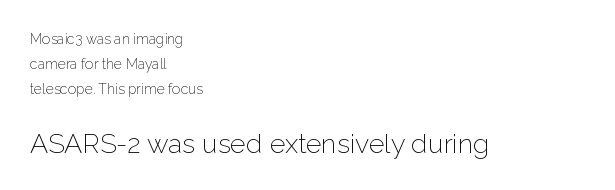
Q: Is the text bold? A: No.
Q: Is the text italic (slanted)? A: No, it is upright.
Q: Is the text underlined? A: No.
Q: How is the paragraph aligned? A: Left-aligned.
Q: Is the spacing between letters normal or unusually wide? A: Normal.
Q: Which block of text is set in a larger size, the first (top) or the second (bottom)? A: The second (bottom) one.
